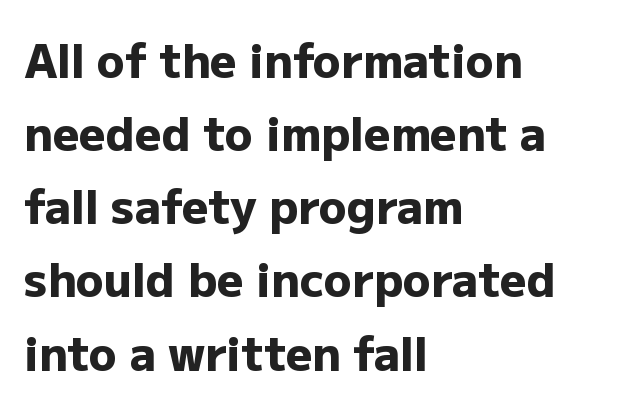
Nothing sits at the stroke ends, so this counts as sans-serif. Each glyph is drawn with heavy, bold strokes. Glyph-to-glyph distance matches everyday printed text. Normally led — the rows are evenly, conventionally spaced.
